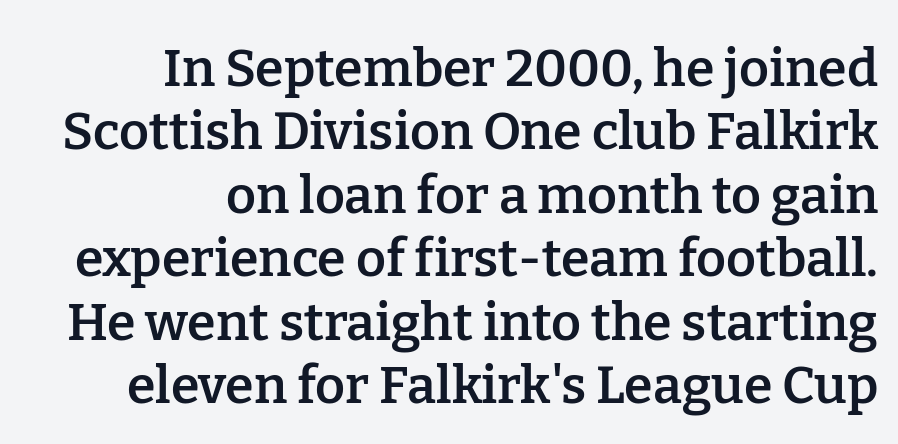
{"serif": "yes", "italic": "no", "bold": "semi", "weight": "semibold", "width": "normal", "stroke_contrast": "low", "x_height": "medium", "monospaced": "no", "underline": "no", "align": "right", "line_spacing_ratio": 1.22, "letter_spacing": "normal", "letter_spacing_em": 0.0, "glyph_px": 52}
